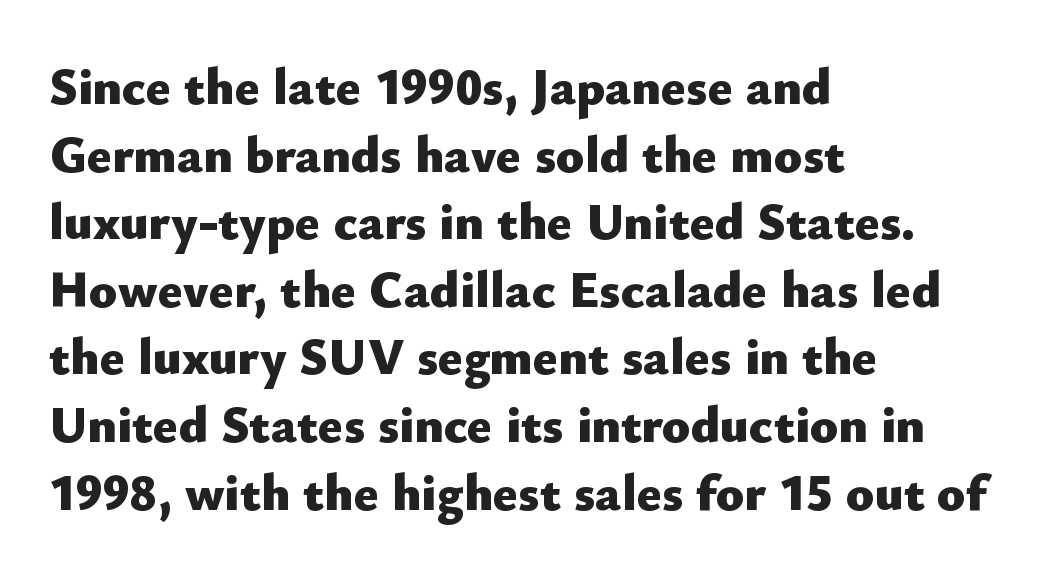
Q: Is the text bold? A: Yes.
Q: Is the text italic (slanted)? A: No, it is upright.
Q: Is the typeface a serif or a sans-serif typeface? A: Sans-serif.
Q: Is the text underlined? A: No.
Q: How is the paragraph aligned? A: Left-aligned.
Q: Is the spacing between letters normal or unusually wide? A: Normal.
Q: Is the spacing between lines tight, normal or loose? A: Normal.
Q: Width (condensed, normal, or wide)? A: Normal.
Q: Stroke contrast? A: Low.
Q: x-height? A: Small.
Q: Monospaced? A: No.
